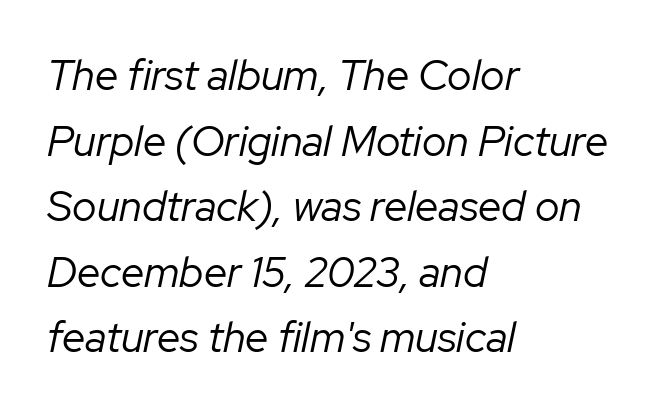
{"italic": "yes", "lean": "right", "slant_degrees": 12, "bold": "no", "weight": "regular", "width": "normal", "stroke_contrast": "low", "x_height": "medium", "monospaced": "no", "underline": "no", "align": "left", "line_spacing": "normal", "line_spacing_ratio": 1.56, "letter_spacing": "normal", "letter_spacing_em": 0.0, "glyph_px": 42}
